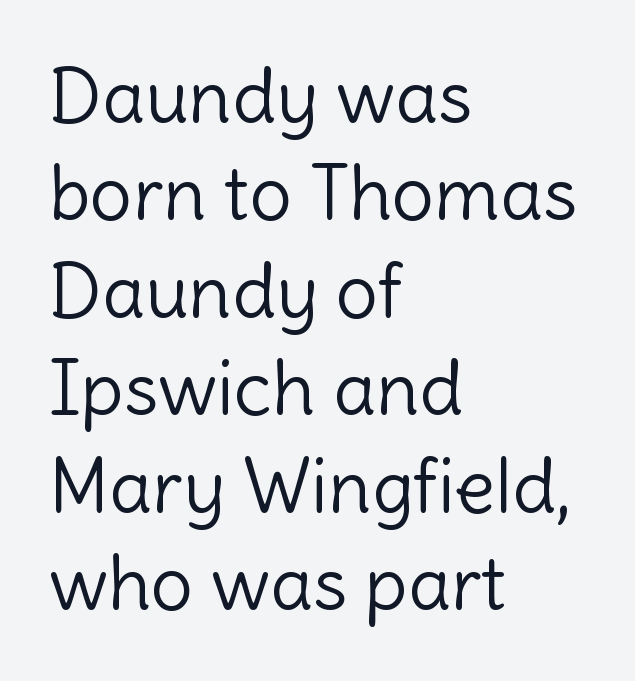
The image shows 75 px light sans-serif type, upright; set left-aligned, normal line spacing (1.3x), normal letter spacing, not underlined; a medium x-height.
